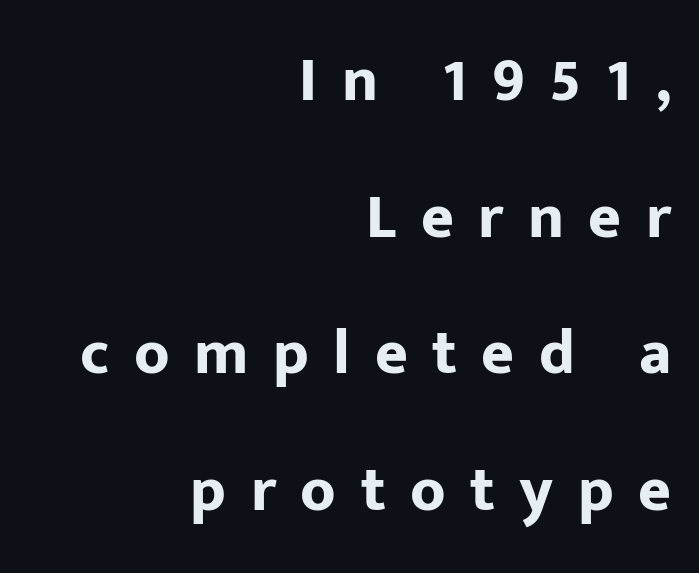
Q: Is the text bold? A: Yes.
Q: Is the text italic (slanted)? A: No, it is upright.
Q: Is the typeface a serif or a sans-serif typeface? A: Sans-serif.
Q: Is the text underlined? A: No.
Q: How is the paragraph aligned? A: Right-aligned.
Q: Is the spacing between letters normal or unusually wide? A: Unusually wide.
Q: Is the spacing between lines tight, normal or loose? A: Loose.
Q: Width (condensed, normal, or wide)? A: Normal.
Q: Stroke contrast? A: Low.
Q: x-height? A: Medium.
Q: Monospaced? A: No.
